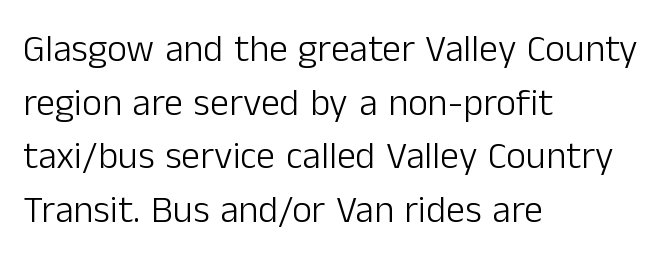
Students, note that the glyphs here touch the page at normal intervals. The rendering anchors every line to the left-hand side. Horizontal bands of white between lines are of average thickness. Style check: upright. The strokes are not fattened; the text isn't bold. You can tell from the bare stems that sans-serif type was used.
